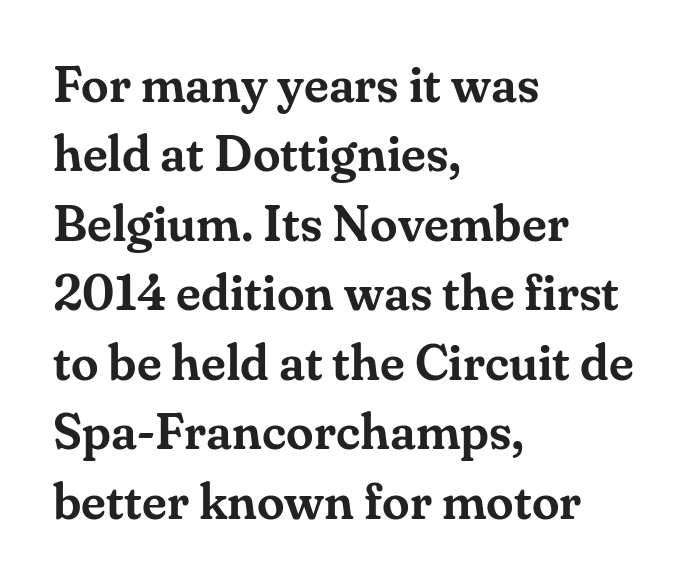
{"serif": "yes", "italic": "no", "width": "normal", "stroke_contrast": "medium", "x_height": "small", "monospaced": "no", "underline": "no", "align": "left", "line_spacing": "normal", "line_spacing_ratio": 1.39, "letter_spacing": "normal", "letter_spacing_em": 0.0, "glyph_px": 50}
